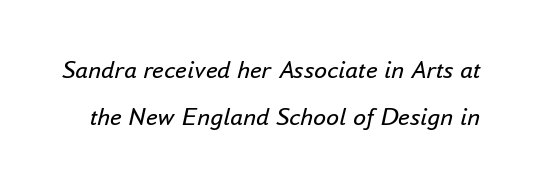
Quick note: italic. Stem width sits at or under what a default text font uses. The zone under the glyphs is completely vacant. A typesetter would call this zero additional tracking.
